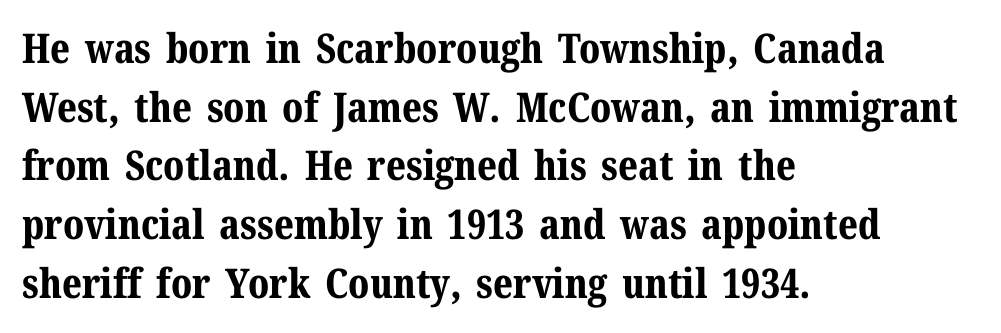
{"serif": "yes", "italic": "no", "bold": "yes", "weight": "bold", "width": "normal", "stroke_contrast": "medium", "x_height": "medium", "monospaced": "no", "underline": "no", "align": "left", "line_spacing": "normal", "line_spacing_ratio": 1.43, "letter_spacing": "normal", "letter_spacing_em": 0.0, "glyph_px": 41}
